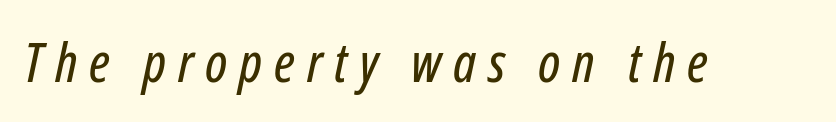
Q: Is the text italic (slanted)? A: Yes, it leans right by about 12 degrees.
Q: Is the text underlined? A: No.
Q: Is the spacing between letters normal or unusually wide? A: Unusually wide.
Q: Width (condensed, normal, or wide)? A: Condensed.
Q: Stroke contrast? A: Low.
Q: x-height? A: Medium.
Q: Monospaced? A: No.
